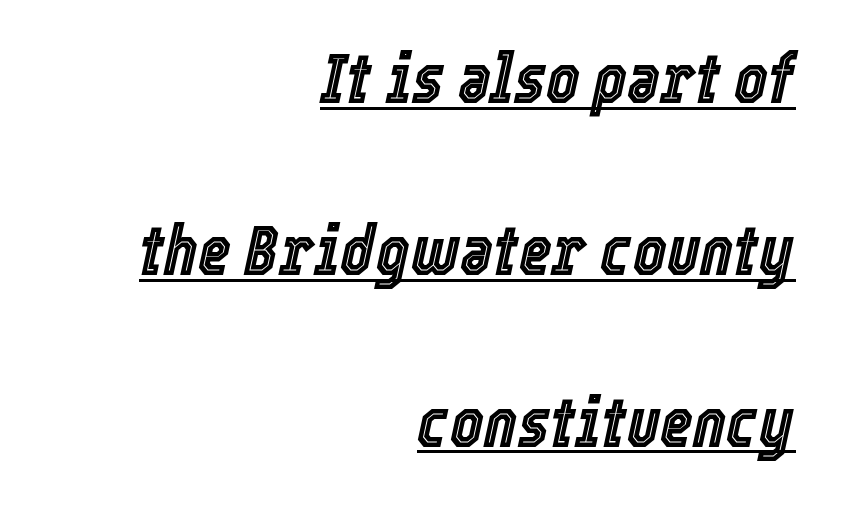
Between one letter and the next there's only the usual sliver of space. Students, observe the line beneath the letters — that is underlining. Note the varied advance widths — an 'i' is clearly narrower than an 'm'. These lines were composed using italics.
